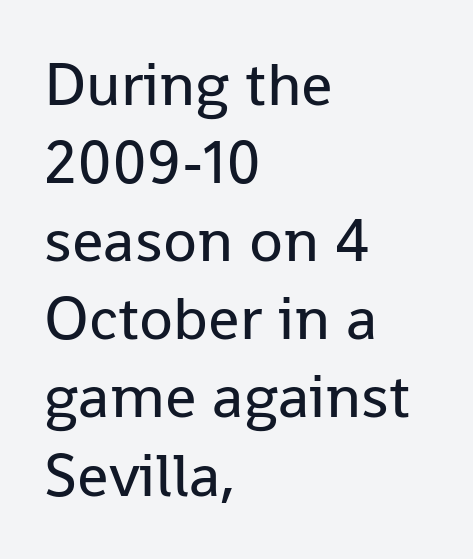
The zone under the glyphs is completely vacant. Stroke mass is kept to a normal reading level or below. The face used here is a sans, in the tradition of grotesques and geometrics. The rendering uses a moderate line-height, typical for paragraphs.
